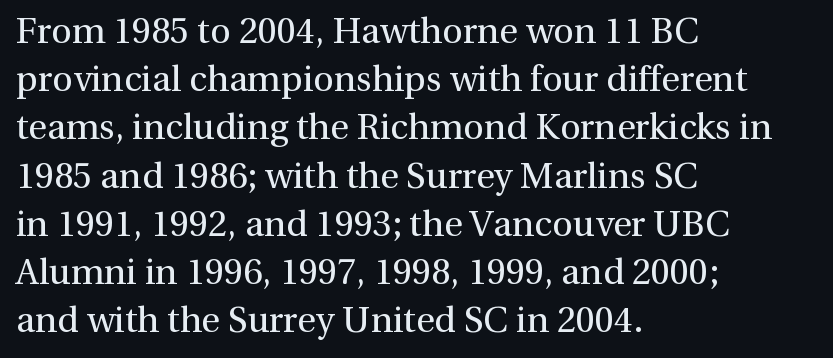
The image shows 36 px regular-weight serif type, upright; set left-aligned, normal line spacing (1.34x), normal letter spacing, not underlined; a medium x-height.
